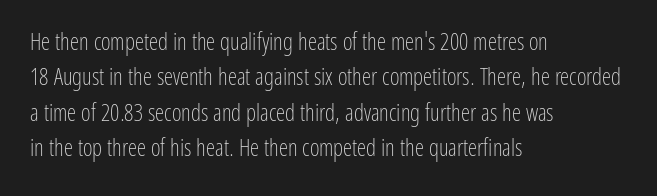
{"italic": "no", "bold": "no", "underline": "no", "align": "left", "line_spacing": "normal", "line_spacing_ratio": 1.54, "letter_spacing": "normal", "letter_spacing_em": 0.0, "glyph_px": 23}
